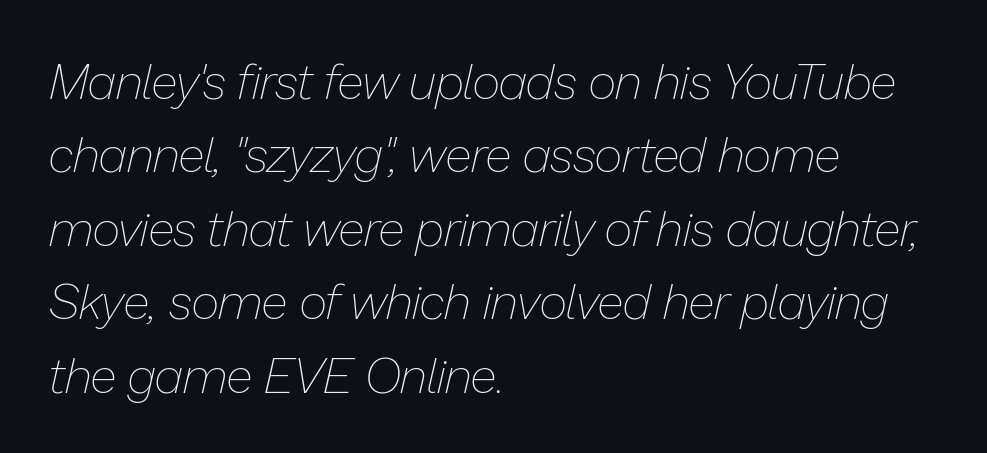
The image shows 49 px thin type, italic (leaning right); set left-aligned, normal line spacing (1.5x), normal letter spacing, not underlined; low stroke contrast and a medium x-height.
